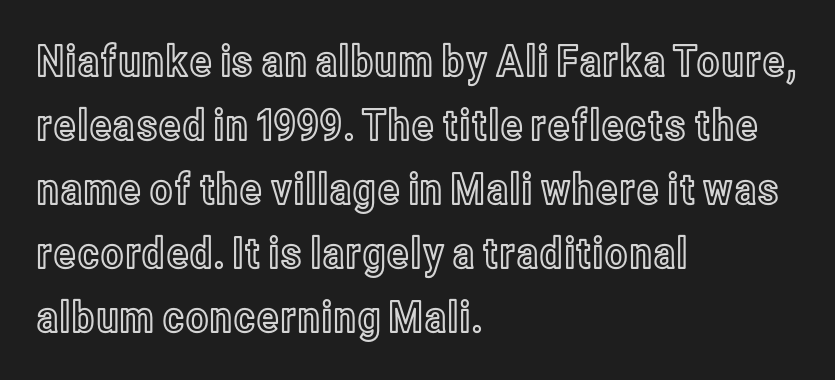
The image shows 43 px condensed type, upright; set left-aligned, normal line spacing (1.49x), normal letter spacing, not underlined; a medium x-height.
